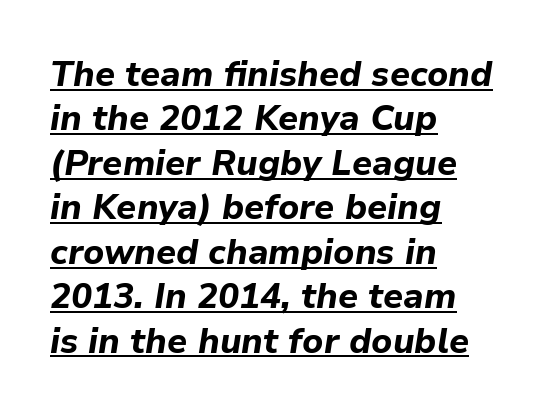
The image shows 35 px bold type, italic (leaning right); set left-aligned, normal line spacing (1.27x), normal letter spacing, underlined; low stroke contrast and a medium x-height.
